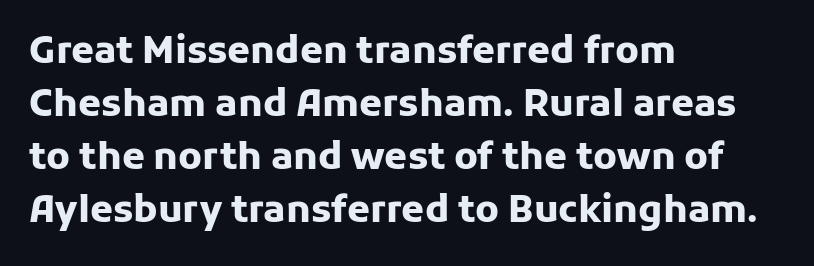
The image shows 37 px heavy sans-serif type, upright; set left-aligned, normal line spacing (1.43x), normal letter spacing, not underlined; low stroke contrast and a medium x-height.
